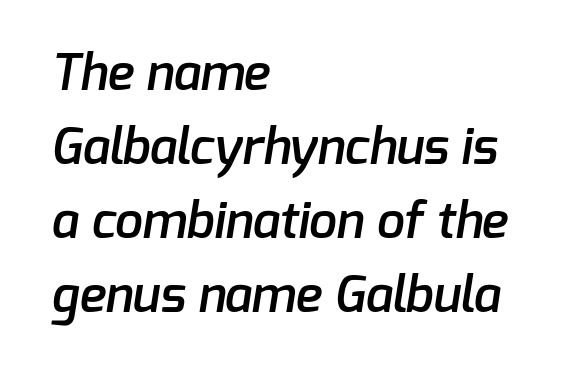
{"serif": "no", "bold": "semi", "weight": "semibold", "width": "normal", "stroke_contrast": "low", "x_height": "medium", "monospaced": "no", "underline": "no", "align": "left", "line_spacing": "normal", "line_spacing_ratio": 1.48, "letter_spacing": "normal", "letter_spacing_em": 0.0, "glyph_px": 50}
